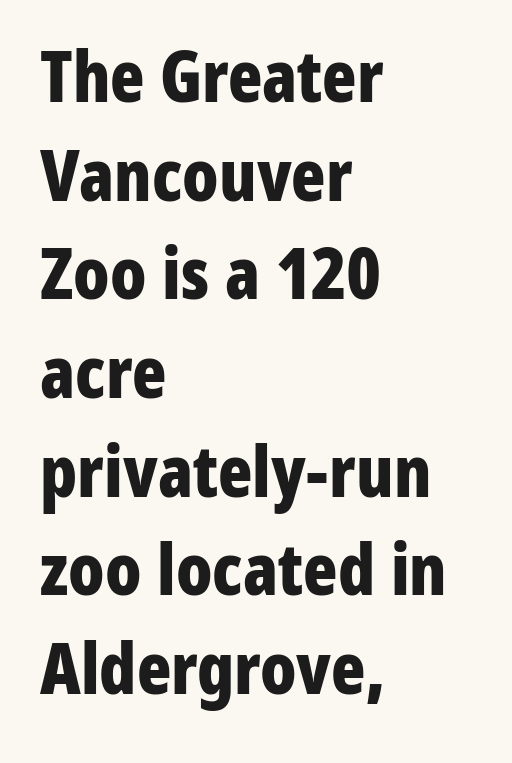
The image shows 71 px bold, condensed sans-serif type, upright; set left-aligned, normal line spacing (1.39x), normal letter spacing, not underlined; low stroke contrast and a medium x-height.
